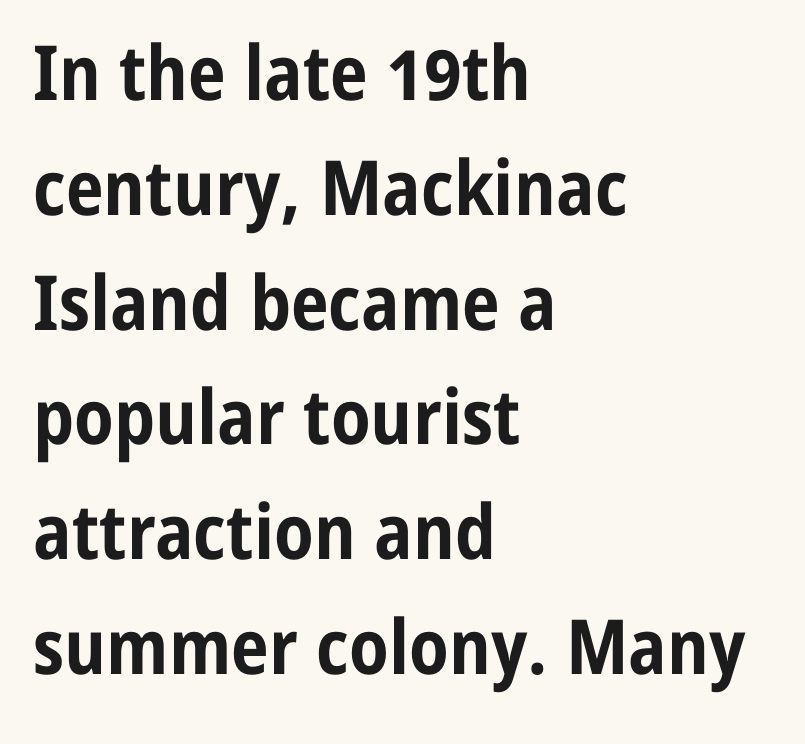
Q: Is the text bold? A: Yes.
Q: Is the text italic (slanted)? A: No, it is upright.
Q: Is the typeface a serif or a sans-serif typeface? A: Sans-serif.
Q: Is the text underlined? A: No.
Q: How is the paragraph aligned? A: Left-aligned.
Q: Is the spacing between letters normal or unusually wide? A: Normal.
Q: Is the spacing between lines tight, normal or loose? A: Normal.
Q: Width (condensed, normal, or wide)? A: Condensed.
Q: Stroke contrast? A: Low.
Q: x-height? A: Medium.
Q: Monospaced? A: No.
